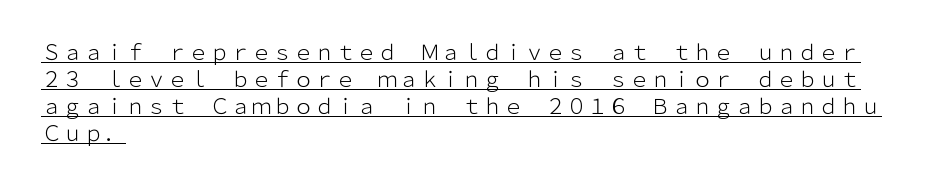
Teacher's note: observe the even left margin — that is flush-left alignment. Notice how the stems are strictly vertical — no italics here. In designer terms, the underline attribute is active on this setting. A typesetter would call this leading conventional body-copy spacing.
